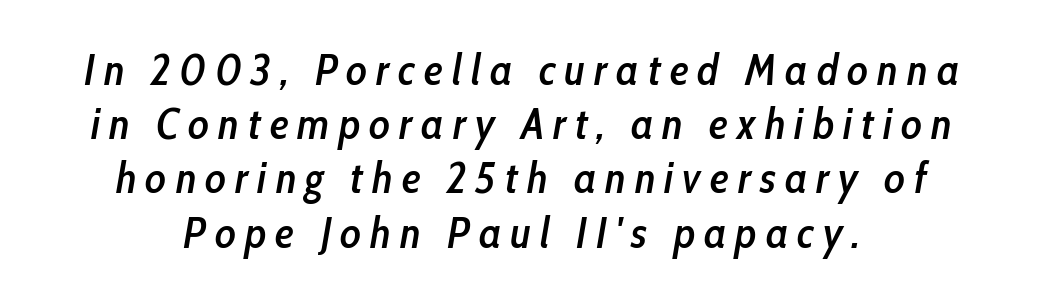
Q: Is the text bold? A: Semi-bold.
Q: Is the text italic (slanted)? A: Yes, it leans right by about 10 degrees.
Q: Is the text underlined? A: No.
Q: How is the paragraph aligned? A: Centered.
Q: Is the spacing between letters normal or unusually wide? A: Unusually wide.
Q: Is the spacing between lines tight, normal or loose? A: Normal.
Q: Width (condensed, normal, or wide)? A: Condensed.
Q: Stroke contrast? A: Low.
Q: x-height? A: Medium.
Q: Monospaced? A: No.
